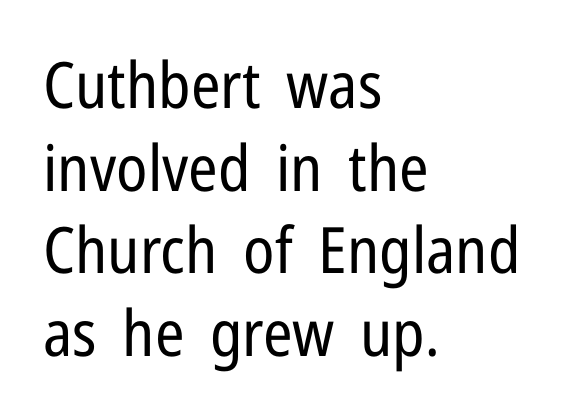
The image shows 64 px regular-weight, condensed sans-serif type, upright; set left-aligned, normal line spacing (1.29x), normal letter spacing, not underlined; low stroke contrast and a medium x-height.
